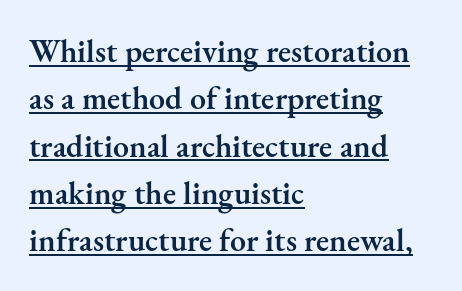
The image shows 32 px semibold serif type, upright; set left-aligned, normal line spacing (1.48x), normal letter spacing, underlined; medium stroke contrast and a small x-height.
